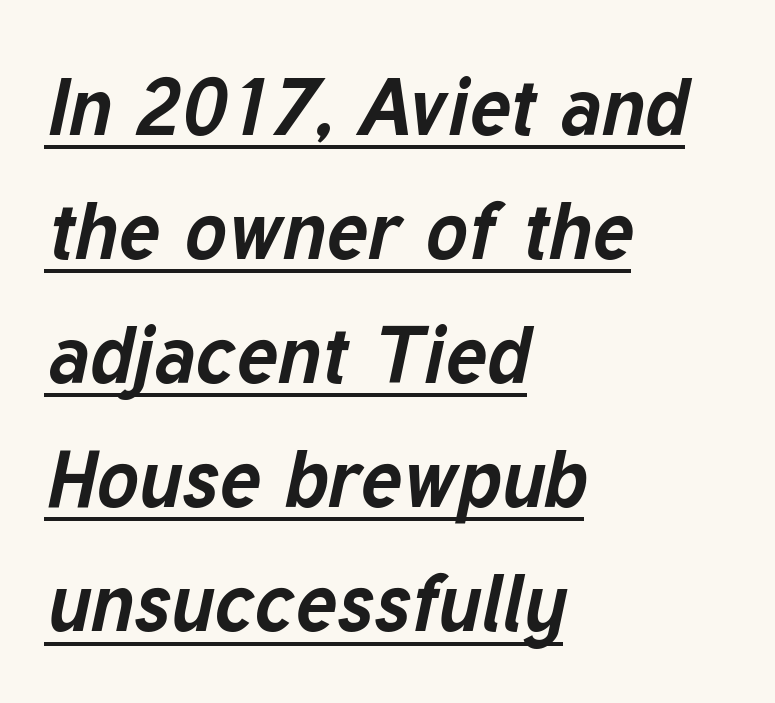
The passage shown is underscored from start to finish. Proportional: the letters do not fall into vertical columns. The glyphs have the mass of a bold cut. Is the block centered? No — it sits flush against the left margin. Vertical spacing — default.
